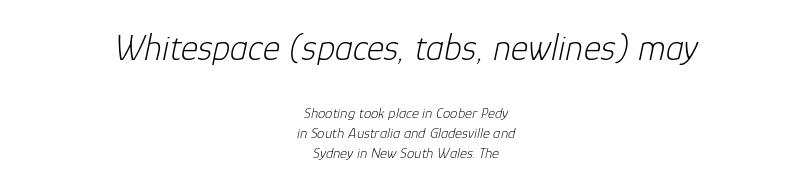
Q: Is the text bold? A: No.
Q: Is the text italic (slanted)? A: Yes, it leans right by about 12 degrees.
Q: Is the text underlined? A: No.
Q: How is the paragraph aligned? A: Centered.
Q: Is the spacing between letters normal or unusually wide? A: Normal.
Q: Is the spacing between lines tight, normal or loose? A: Normal.
Q: Which block of text is set in a larger size, the first (top) or the second (bottom)? A: The first (top) one.
Q: Width (condensed, normal, or wide)? A: Normal.
Q: Stroke contrast? A: Low.
Q: x-height? A: Medium.
Q: Monospaced? A: No.
